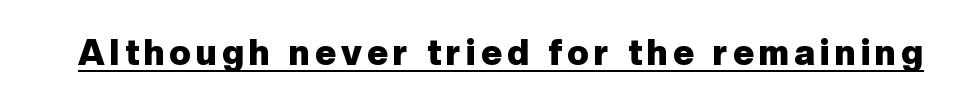
The image shows 36 px heavy sans-serif type, upright; set underlined; low stroke contrast and a medium x-height.
